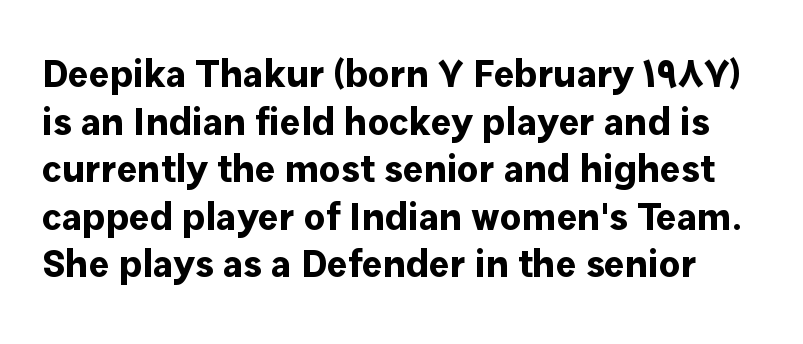
Inter-character spacing is left at the font's built-in metrics. You'd pick this weight for a headline — it's a proper bold. Posture: upright roman. A typesetter would call this proportional, since set widths differ per character. Clear beneath every line of the passage. Note: no serifs on the glyphs.
